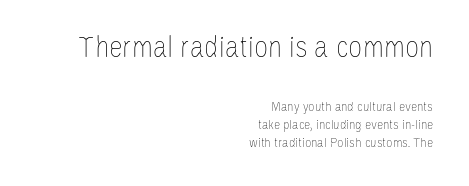
The image shows 31 px thin, condensed type, upright; set right-aligned, normal line spacing (1.29x), normal letter spacing, not underlined; the first (top) block is 2.21x larger; low stroke contrast and a large x-height.
